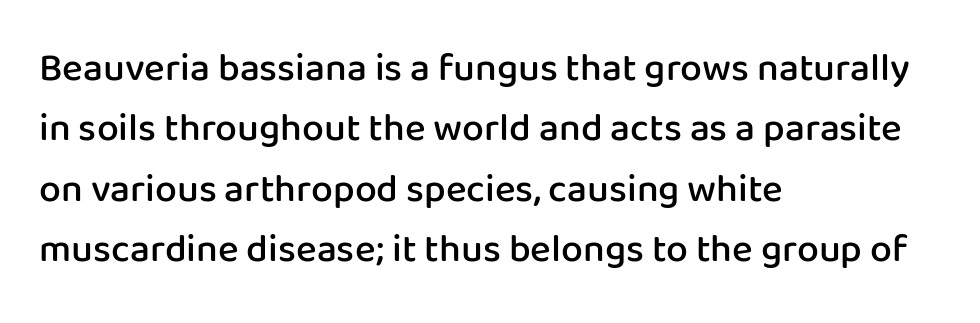
Q: Is the text bold? A: Semi-bold.
Q: Is the text italic (slanted)? A: No, it is upright.
Q: Is the typeface a serif or a sans-serif typeface? A: Sans-serif.
Q: Is the text underlined? A: No.
Q: How is the paragraph aligned? A: Left-aligned.
Q: Is the spacing between letters normal or unusually wide? A: Normal.
Q: Is the spacing between lines tight, normal or loose? A: Normal.
Q: Width (condensed, normal, or wide)? A: Normal.
Q: Stroke contrast? A: Low.
Q: x-height? A: Medium.
Q: Monospaced? A: No.
